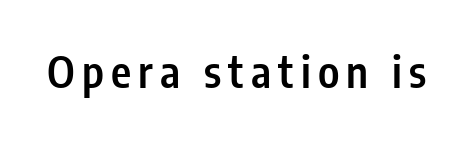
The image shows 43 px semibold, condensed sans-serif type, upright; set not underlined; low stroke contrast and a medium x-height.
